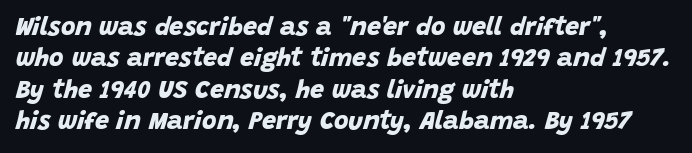
Q: Is the text bold? A: Yes.
Q: Is the text underlined? A: No.
Q: How is the paragraph aligned? A: Left-aligned.
Q: Is the spacing between letters normal or unusually wide? A: Normal.
Q: Is the spacing between lines tight, normal or loose? A: Normal.
